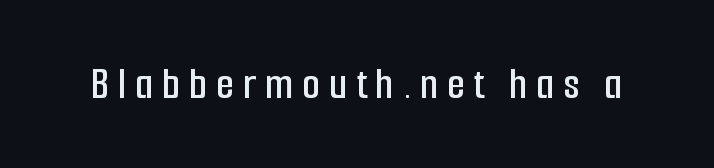
Q: Is the text italic (slanted)? A: No, it is upright.
Q: Is the typeface a serif or a sans-serif typeface? A: Sans-serif.
Q: Is the text underlined? A: No.
Q: Width (condensed, normal, or wide)? A: Condensed.
Q: Stroke contrast? A: Low.
Q: x-height? A: Medium.
Q: Monospaced? A: No.
